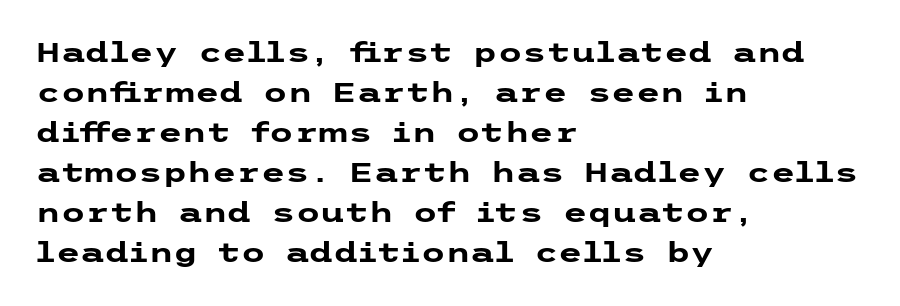
No italicization has been applied; the sample stays upright. In terms of weight, the rendering is a true, heavy bold. Letters rest on an invisible, unmarked baseline. Compared with typical paragraphs, the rows here are spaced about the same. How are the letters spaced? Ordinarily, with no added tracking. These lines stack with their left ends in a neat column.
